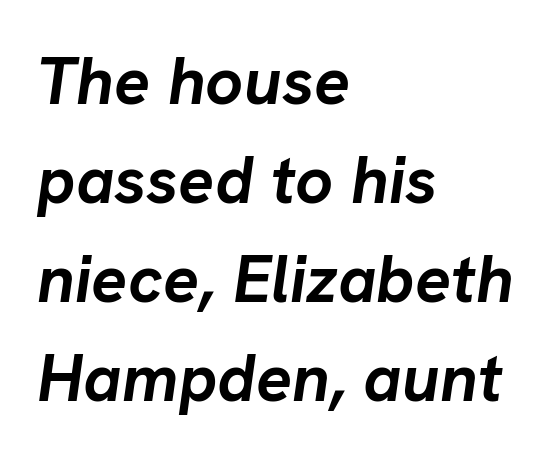
Strokes here are thick enough to call this a true bold. If you drew a line through each stem, it would be angled. The vertical gap from one line to the next is medium. The typesetter chose a ragged-right arrangement here. Letters rest on an invisible, unmarked baseline.
